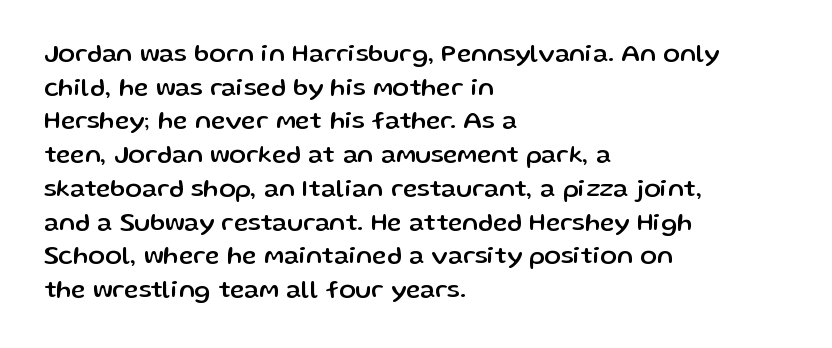
Q: Is the text italic (slanted)? A: No, it is upright.
Q: Is the text underlined? A: No.
Q: How is the paragraph aligned? A: Left-aligned.
Q: Is the spacing between letters normal or unusually wide? A: Normal.
Q: Is the spacing between lines tight, normal or loose? A: Normal.
